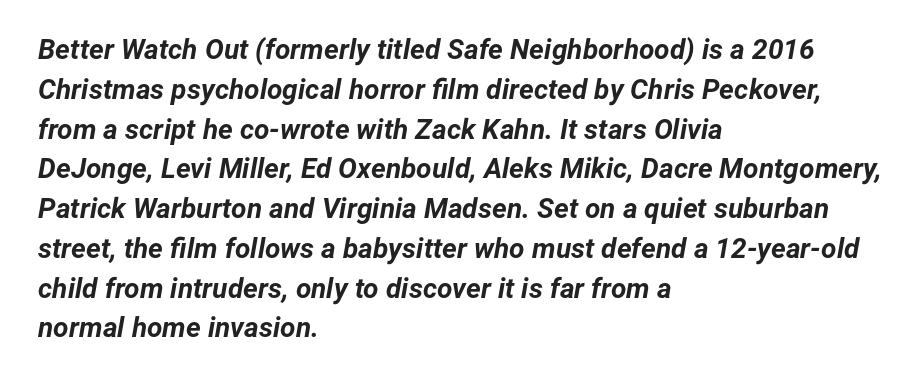
Q: Is the text bold? A: Yes.
Q: Is the text italic (slanted)? A: Yes, it leans right by about 12 degrees.
Q: Is the text underlined? A: No.
Q: How is the paragraph aligned? A: Left-aligned.
Q: Is the spacing between letters normal or unusually wide? A: Normal.
Q: Is the spacing between lines tight, normal or loose? A: Normal.
Q: Width (condensed, normal, or wide)? A: Normal.
Q: Stroke contrast? A: Low.
Q: x-height? A: Medium.
Q: Monospaced? A: No.
